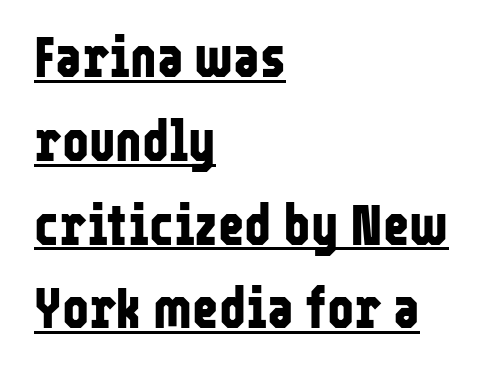
Q: Is the text bold? A: Yes.
Q: Is the text italic (slanted)? A: No, it is upright.
Q: Is the typeface a serif or a sans-serif typeface? A: Sans-serif.
Q: Is the text underlined? A: Yes.
Q: How is the paragraph aligned? A: Left-aligned.
Q: Is the spacing between letters normal or unusually wide? A: Normal.
Q: Is the spacing between lines tight, normal or loose? A: Normal.
Q: Width (condensed, normal, or wide)? A: Condensed.
Q: Stroke contrast? A: Low.
Q: x-height? A: Medium.
Q: Monospaced? A: No.
